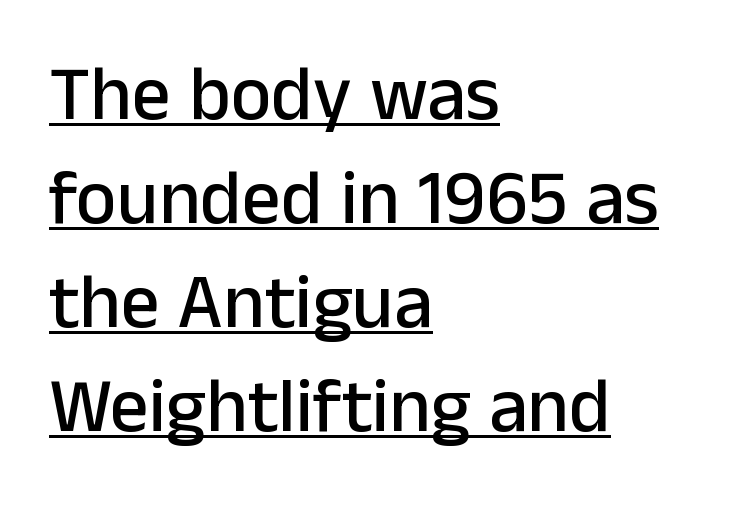
The image shows 77 px sans-serif type, upright; set left-aligned, normal line spacing (1.35x), normal letter spacing, underlined; low stroke contrast and a medium x-height.
